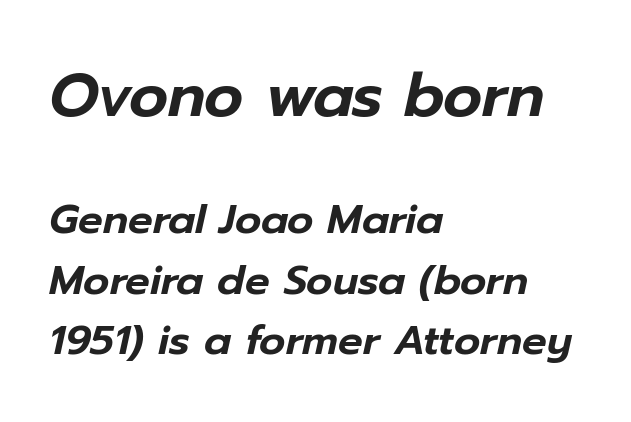
The image shows 61 px text type, italic (leaning right); set left-aligned, normal line spacing (1.48x), normal letter spacing, not underlined; the first (top) block is 1.49x larger; low stroke contrast and a medium x-height.
